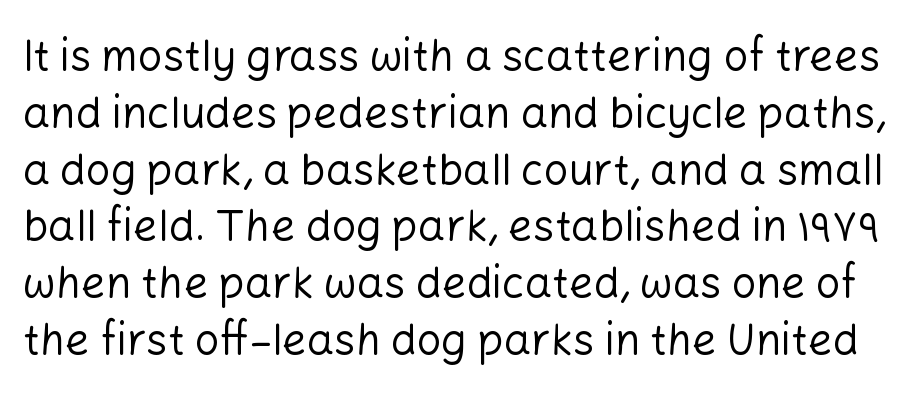
The image shows 43 px regular-weight sans-serif type, upright; set normal line spacing (1.32x), normal letter spacing, not underlined; low stroke contrast and a medium x-height.
